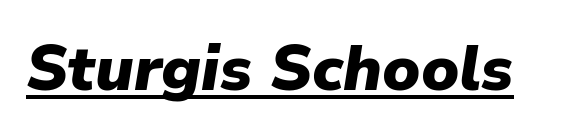
The image shows 63 px heavy type, italic (leaning right); set normal letter spacing, underlined; low stroke contrast and a medium x-height.
